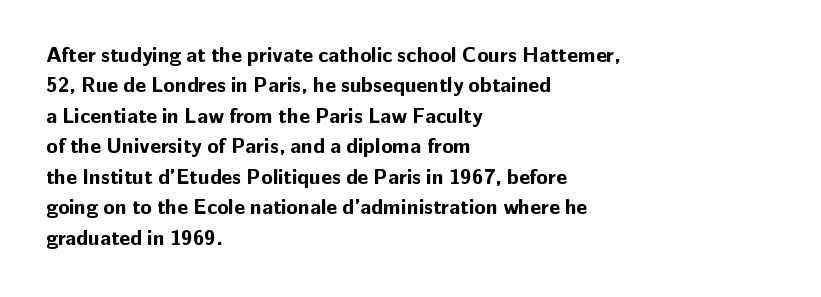
The image shows 21 px bold type, upright; set left-aligned, normal line spacing (1.45x), normal letter spacing, not underlined.
